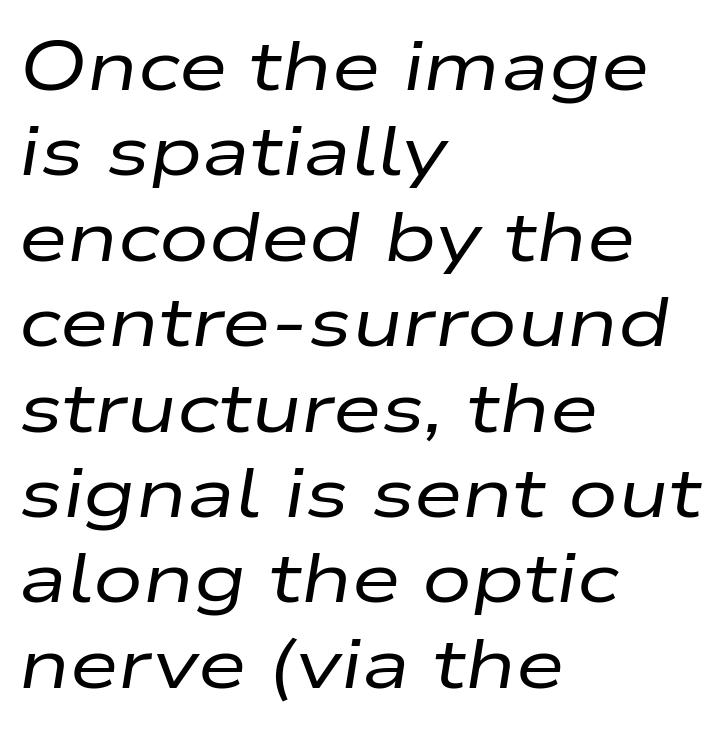
Descender tails drop into unmarked territory. Observe the lean: these are italic letterforms. One-word summary of the alignment: left. Is the stroke heavy? The answer is a plain regular-or-lighter.
